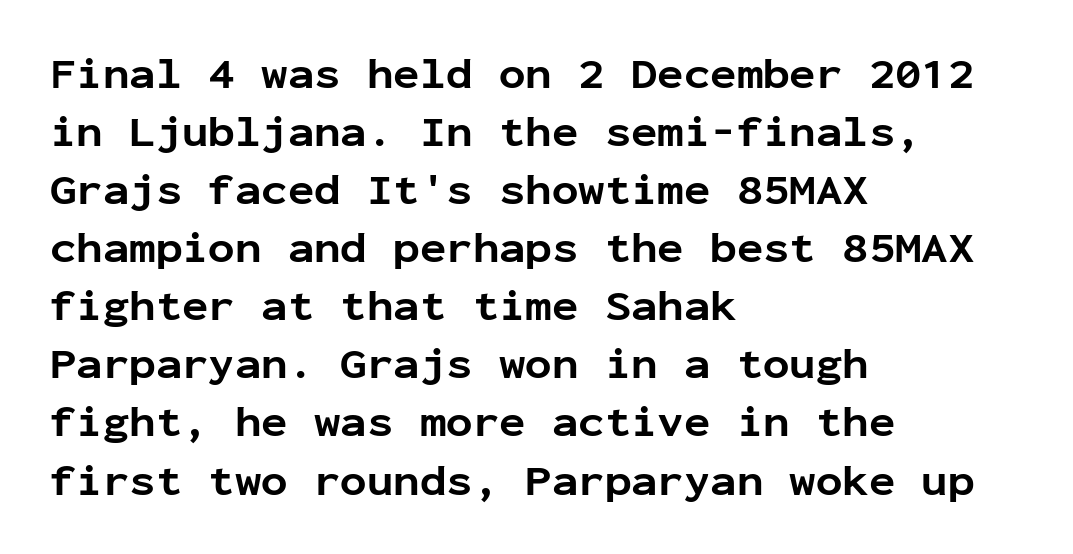
Rows of type keep a routine distance in the vertical direction. Examine the stroke ends and you'll find no serifs. Beneath every word, the page is bare. Is there any slant? The stems are plumb. Words appear dense and cohesive because spacing is normal.
